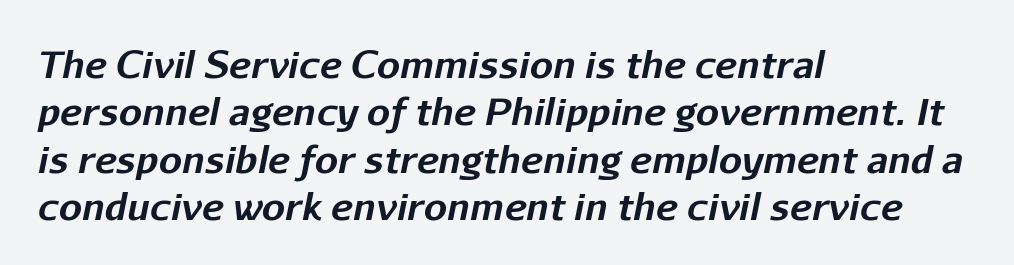
{"italic": "yes", "lean": "right", "slant_degrees": 11, "bold": "yes", "weight": "bold", "width": "normal", "stroke_contrast": "low", "x_height": "medium", "monospaced": "no", "underline": "no", "align": "left", "line_spacing": "normal", "line_spacing_ratio": 1.28, "letter_spacing": "normal", "letter_spacing_em": 0.0, "glyph_px": 37}
